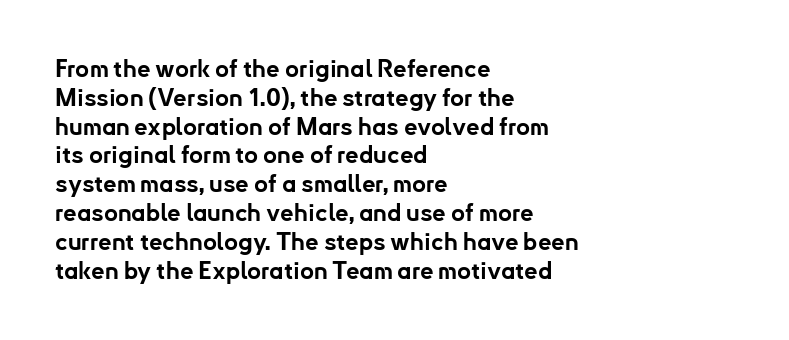
{"italic": "no", "bold": "yes", "underline": "no", "align": "left", "line_spacing_ratio": 1.2, "letter_spacing": "normal", "letter_spacing_em": 0.0, "glyph_px": 24}
